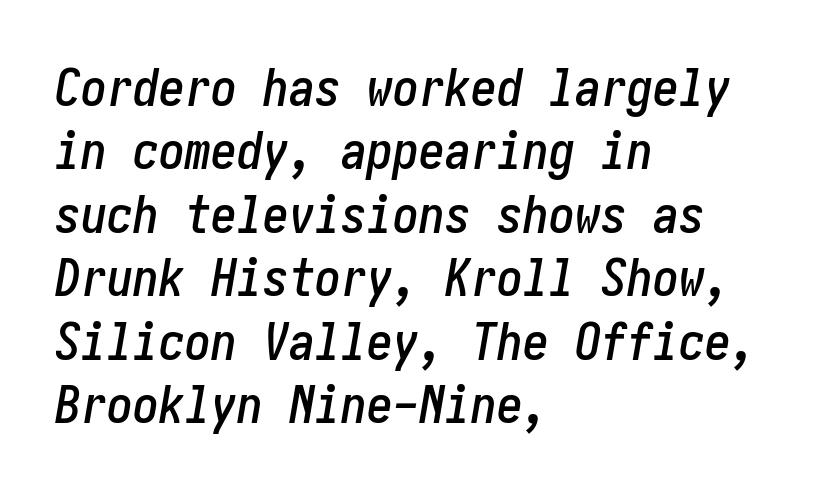
The image shows 52 px condensed type, italic (leaning right); set left-aligned, line spacing 1.22x, normal letter spacing, not underlined; low stroke contrast and a medium x-height.
